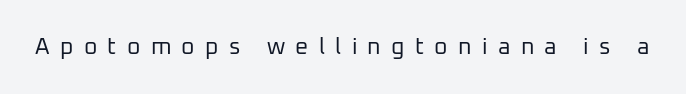
Q: Is the text bold? A: No.
Q: Is the text italic (slanted)? A: No, it is upright.
Q: Is the text underlined? A: No.
Q: Is the spacing between letters normal or unusually wide? A: Unusually wide.
